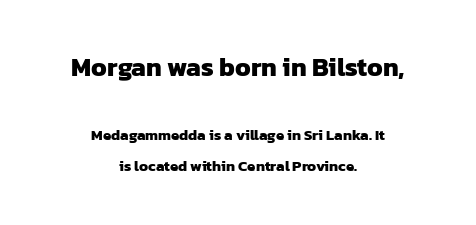
The image shows 26 px bold type; set centered, loose line spacing (2.11x), normal letter spacing, not underlined; the first (top) block is 1.73x larger.
